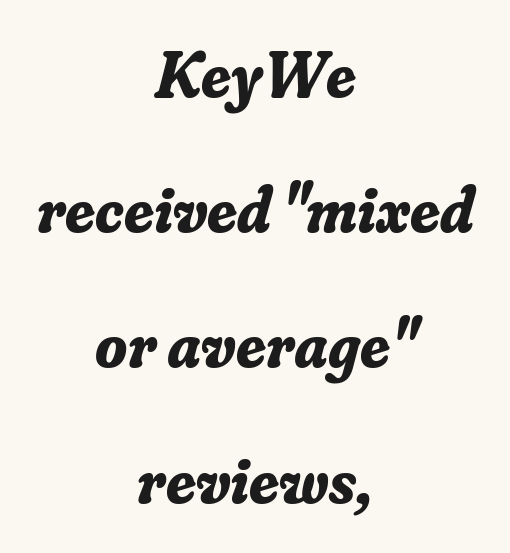
{"serif": "yes", "italic": "yes", "lean": "right", "slant_degrees": 16, "bold": "yes", "weight": "bold", "width": "normal", "stroke_contrast": "low", "x_height": "small", "monospaced": "no", "underline": "no", "align": "center", "line_spacing": "loose", "line_spacing_ratio": 2.08, "letter_spacing": "normal", "letter_spacing_em": 0.0, "glyph_px": 65}
